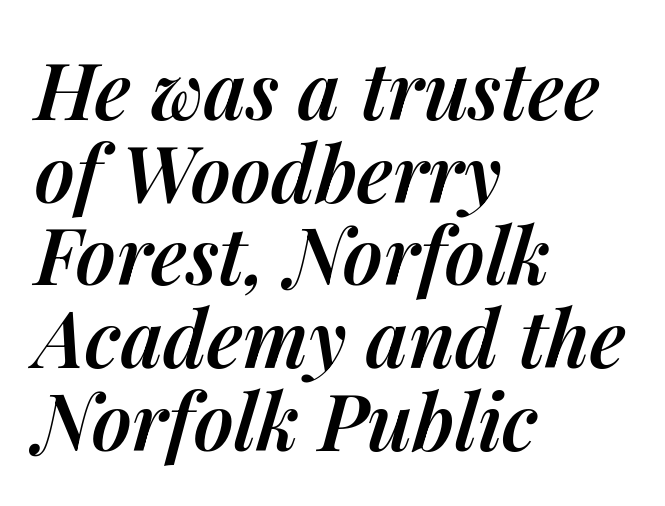
Line spacing here is tight. The rag falls on the right side of this text block. Students, note that the glyphs here touch the page at normal intervals. Any mark beneath the type? The region is blank. An italicized treatment has been applied to the whole sample.
